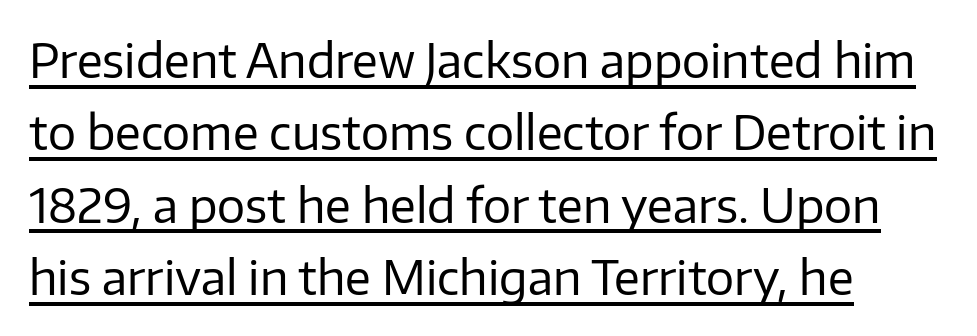
The image shows 47 px regular-weight sans-serif type, upright; set left-aligned, normal line spacing (1.54x), normal letter spacing, underlined; low stroke contrast and a medium x-height.
